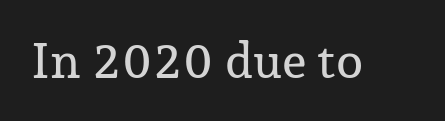
The image shows 49 px serif type, upright; set normal letter spacing, not underlined; low stroke contrast and a medium x-height.
